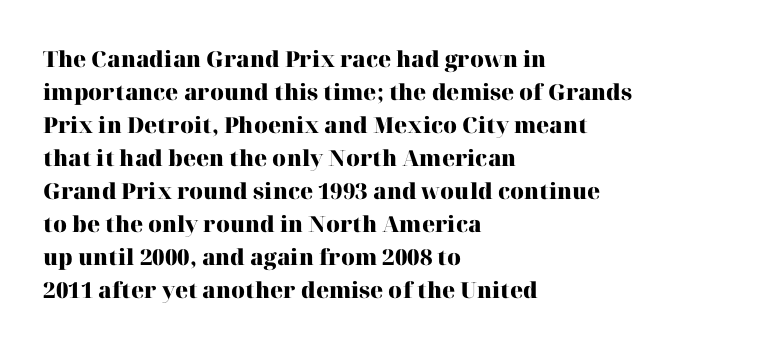
Q: Is the text bold? A: Yes.
Q: Is the text italic (slanted)? A: No, it is upright.
Q: Is the text underlined? A: No.
Q: How is the paragraph aligned? A: Left-aligned.
Q: Is the spacing between letters normal or unusually wide? A: Normal.
Q: Is the spacing between lines tight, normal or loose? A: Normal.
